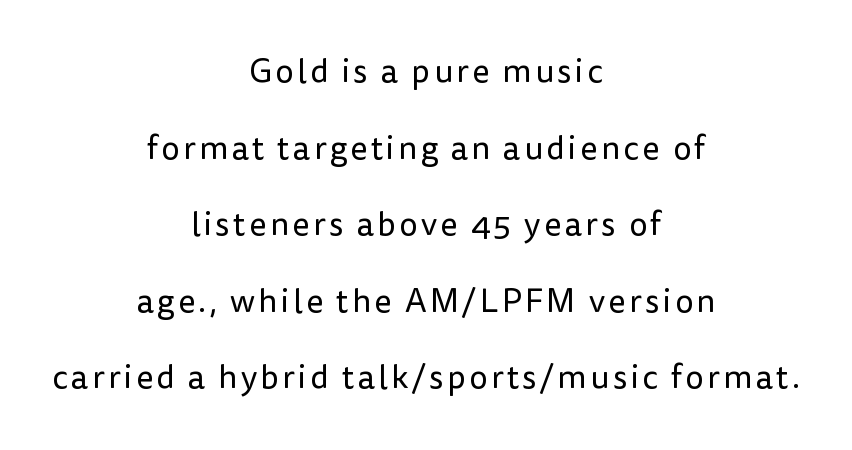
Rule under the text: the space is simply empty. Does the leading feel generous? Absolutely, it's lavish. These lines are rendered in a variable-pitch font. Vertical strokes here are truly vertical. Stem width sits at or under what a default text font uses.
